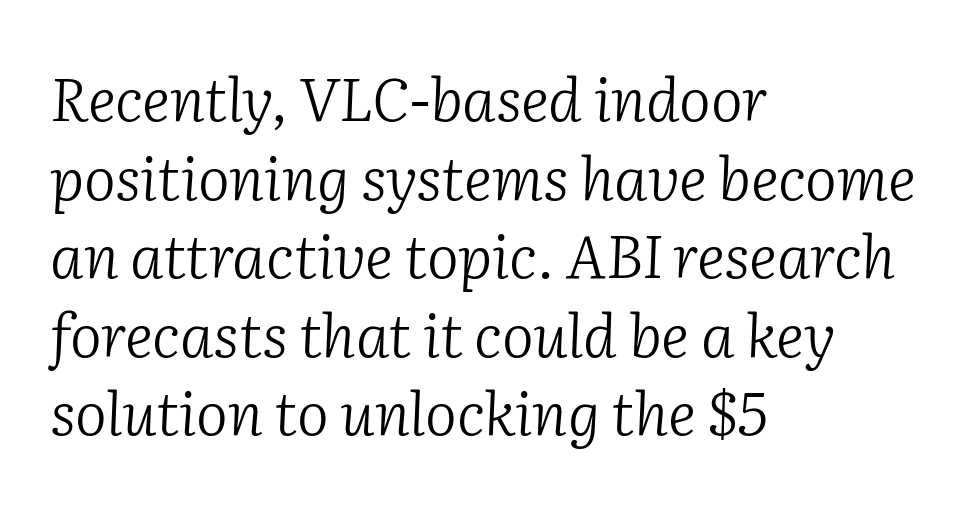
Q: Is the text bold? A: No.
Q: Is the text italic (slanted)? A: Yes, it leans right by about 2 degrees.
Q: Is the typeface a serif or a sans-serif typeface? A: Serif.
Q: Is the text underlined? A: No.
Q: How is the paragraph aligned? A: Left-aligned.
Q: Is the spacing between letters normal or unusually wide? A: Normal.
Q: Is the spacing between lines tight, normal or loose? A: Normal.
Q: Width (condensed, normal, or wide)? A: Normal.
Q: Stroke contrast? A: Low.
Q: x-height? A: Medium.
Q: Monospaced? A: No.
